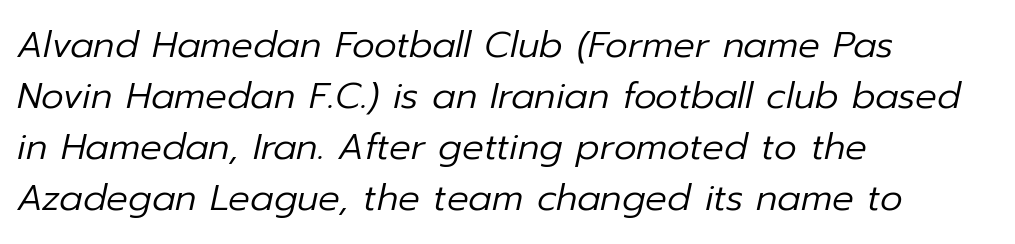
{"italic": "yes", "lean": "right", "slant_degrees": 12, "bold": "no", "weight": "regular", "width": "normal", "stroke_contrast": "low", "x_height": "medium", "monospaced": "no", "underline": "no", "align": "left", "line_spacing": "normal", "line_spacing_ratio": 1.42, "letter_spacing": "normal", "letter_spacing_em": 0.0, "glyph_px": 36}
